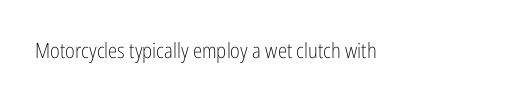
{"italic": "no", "bold": "no", "underline": "no", "align": "left", "letter_spacing": "normal", "letter_spacing_em": 0.0, "glyph_px": 21}
